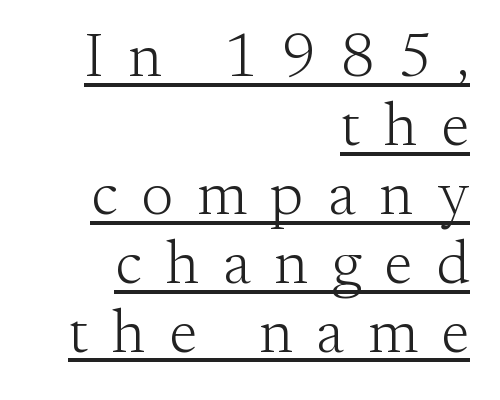
{"serif": "yes", "italic": "no", "bold": "no", "weight": "light", "width": "normal", "stroke_contrast": "medium", "x_height": "small", "monospaced": "no", "underline": "yes", "align": "right", "line_spacing": "tight", "line_spacing_ratio": 1.13, "letter_spacing": "wide", "letter_spacing_em": 0.39, "glyph_px": 61}
